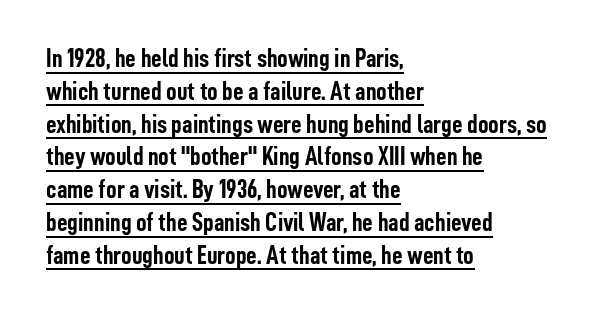
The image shows 26 px bold type, upright; set left-aligned, normal line spacing (1.26x), normal letter spacing, underlined.
